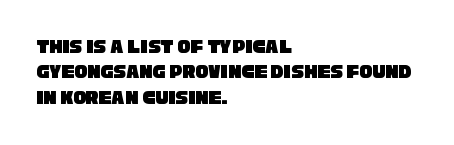
{"underline": "no", "align": "left", "line_spacing_ratio": 1.21, "letter_spacing": "normal", "letter_spacing_em": 0.0, "glyph_px": 21}
